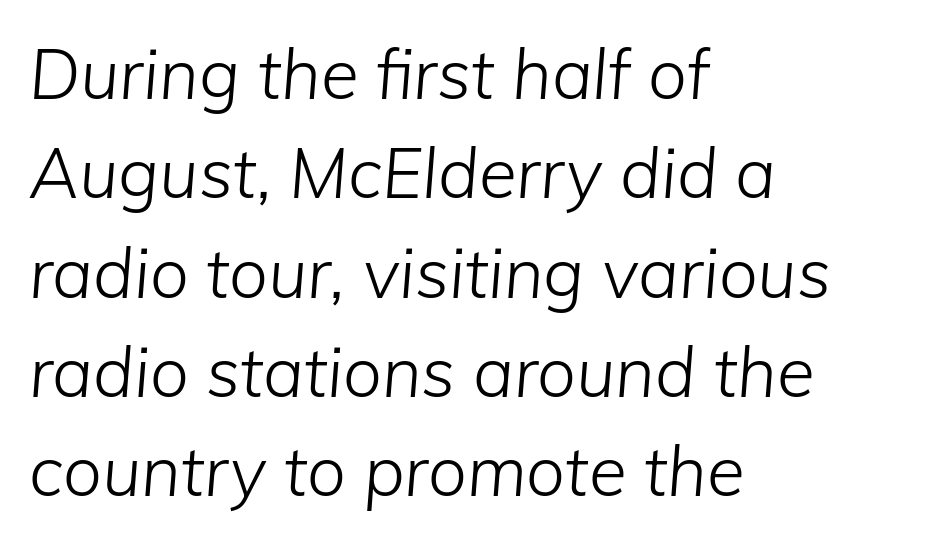
Q: Is the text bold? A: No.
Q: Is the text italic (slanted)? A: Yes, it leans right by about 5 degrees.
Q: Is the text underlined? A: No.
Q: How is the paragraph aligned? A: Left-aligned.
Q: Is the spacing between letters normal or unusually wide? A: Normal.
Q: Is the spacing between lines tight, normal or loose? A: Normal.
Q: Width (condensed, normal, or wide)? A: Normal.
Q: Stroke contrast? A: Low.
Q: x-height? A: Medium.
Q: Monospaced? A: No.
